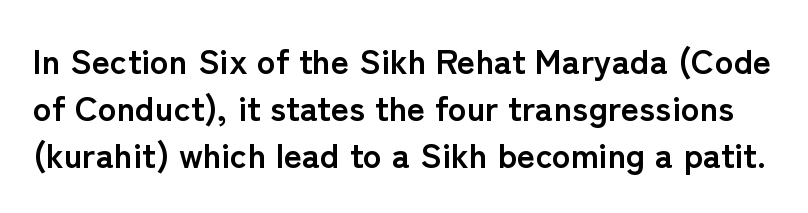
Q: Is the text bold? A: Yes.
Q: Is the text italic (slanted)? A: No, it is upright.
Q: Is the typeface a serif or a sans-serif typeface? A: Sans-serif.
Q: Is the text underlined? A: No.
Q: Is the spacing between letters normal or unusually wide? A: Normal.
Q: Is the spacing between lines tight, normal or loose? A: Normal.
Q: Width (condensed, normal, or wide)? A: Normal.
Q: Stroke contrast? A: Low.
Q: x-height? A: Medium.
Q: Monospaced? A: No.
